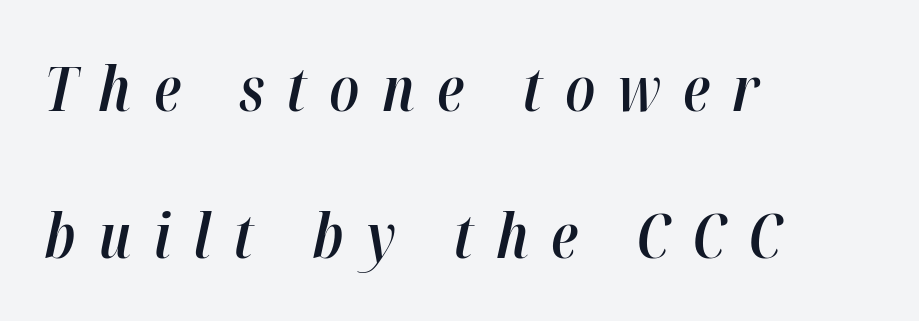
Q: Is the text bold? A: Semi-bold.
Q: Is the text italic (slanted)? A: Yes, it leans right by about 12 degrees.
Q: Is the text underlined? A: No.
Q: How is the paragraph aligned? A: Left-aligned.
Q: Is the spacing between letters normal or unusually wide? A: Unusually wide.
Q: Is the spacing between lines tight, normal or loose? A: Loose.
Q: Width (condensed, normal, or wide)? A: Condensed.
Q: Stroke contrast? A: High.
Q: x-height? A: Medium.
Q: Monospaced? A: No.
